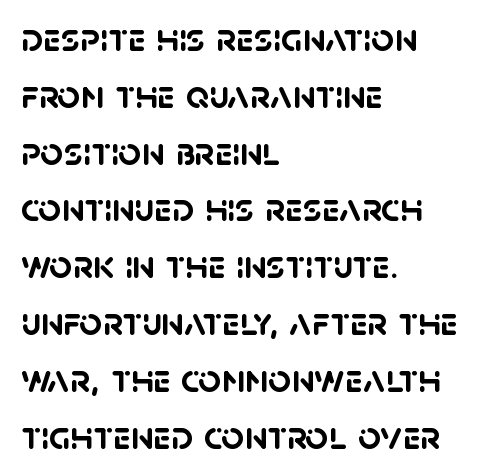
{"serif": "no", "bold": "yes", "weight": "semibold", "width": "normal", "stroke_contrast": "low", "x_height": "large", "monospaced": "no", "underline": "no", "align": "left", "line_spacing": "normal", "line_spacing_ratio": 1.42, "letter_spacing": "normal", "letter_spacing_em": 0.0, "glyph_px": 40}
